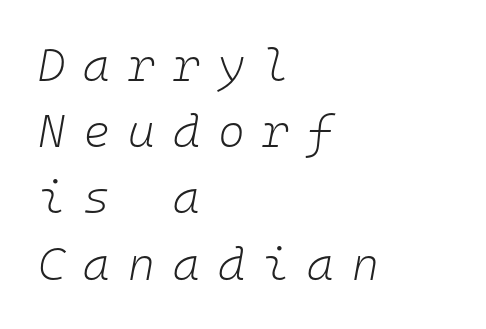
{"italic": "yes", "lean": "right", "slant_degrees": 10, "bold": "no", "weight": "light", "width": "normal", "stroke_contrast": "low", "x_height": "medium", "monospaced": "yes", "underline": "no", "align": "left", "line_spacing": "normal", "line_spacing_ratio": 1.44, "letter_spacing": "wide", "letter_spacing_em": 0.39, "glyph_px": 46}
